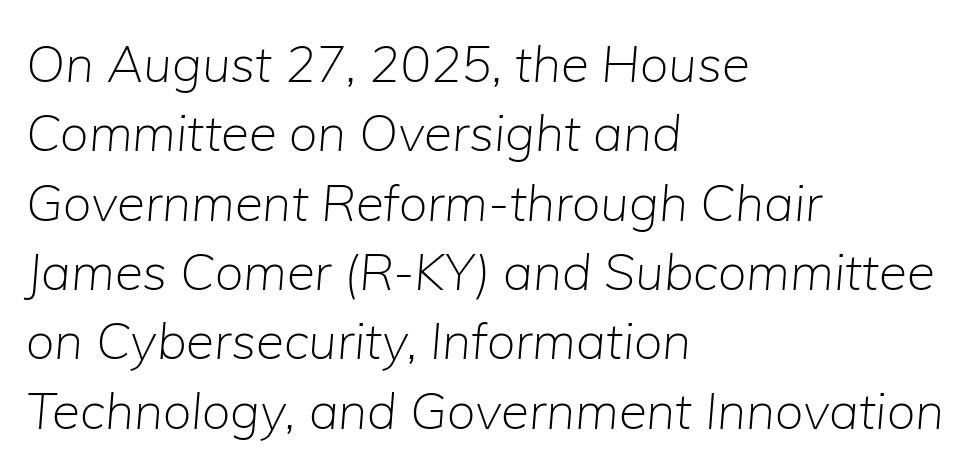
Italic? Definitely — the glyphs are oblique. Weight class: somewhere from thin through regular. The foot of each line stays bare and open. A classic flush-left, rag-right setting is used for this passage. The letters advance in unequal steps, a hallmark of proportional type.
